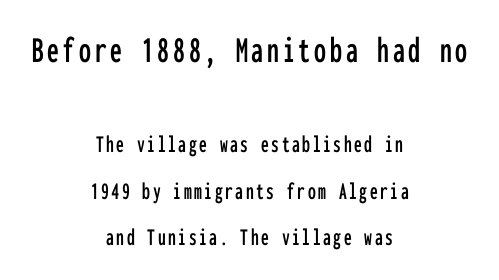
{"serif": "no", "italic": "no", "width": "condensed", "stroke_contrast": "low", "x_height": "medium", "monospaced": "yes", "underline": "no", "align": "center", "line_spacing_ratio": 1.86, "larger_block": "first", "size_ratio": 1.52, "glyph_px": 38}
